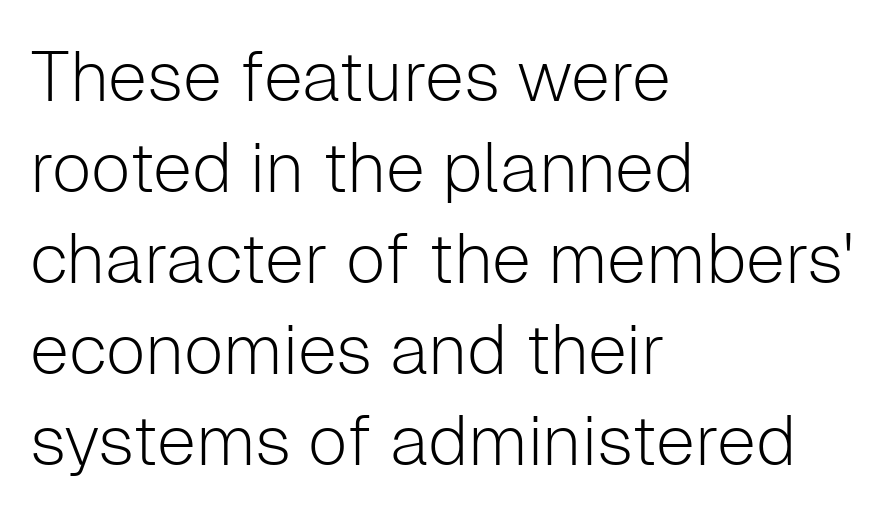
Note the varied advance widths — an 'i' is clearly narrower than an 'm'. Look at the bottom of the vertical strokes: they stop flat, with no serifs. Stems and bowls with no extra thickness — not bold. Normally led — the rows are evenly, conventionally spaced.
